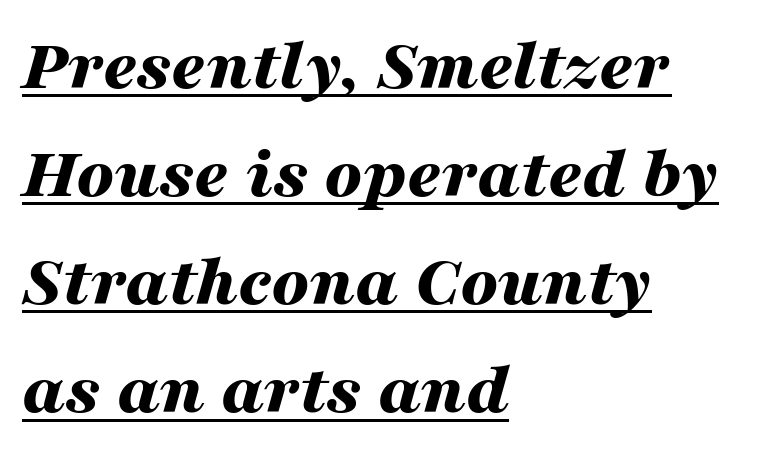
Q: Is the text bold? A: Yes.
Q: Is the text italic (slanted)? A: Yes, it leans right by about 16 degrees.
Q: Is the text underlined? A: Yes.
Q: How is the paragraph aligned? A: Left-aligned.
Q: Is the spacing between letters normal or unusually wide? A: Normal.
Q: Is the spacing between lines tight, normal or loose? A: Normal.
Q: Width (condensed, normal, or wide)? A: Wide.
Q: Stroke contrast? A: Medium.
Q: x-height? A: Medium.
Q: Monospaced? A: No.
